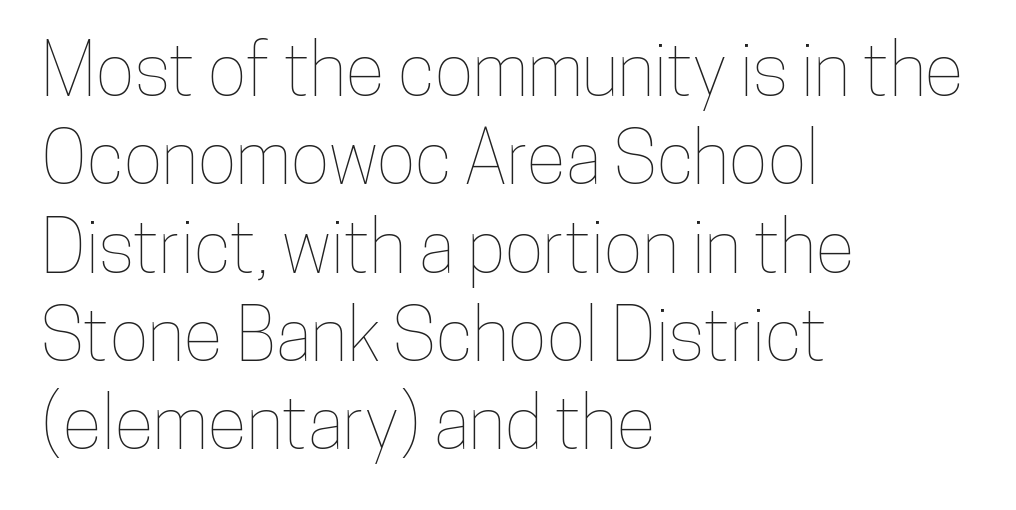
{"italic": "no", "width": "condensed", "stroke_contrast": "low", "x_height": "medium", "monospaced": "no", "underline": "no", "align": "left", "line_spacing_ratio": 1.21, "letter_spacing": "normal", "letter_spacing_em": 0.0, "glyph_px": 73}
